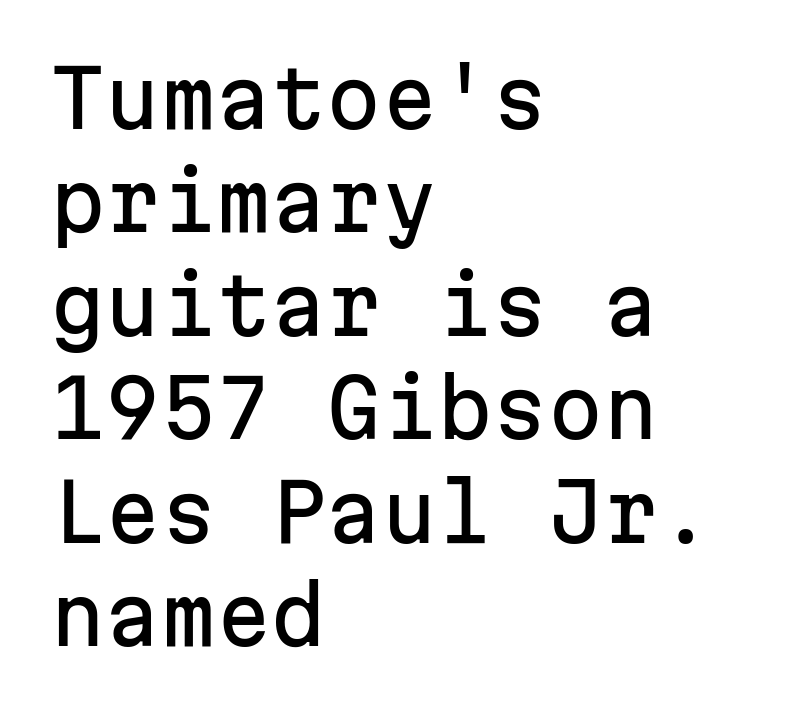
The image shows 79 px sans-serif type, upright, monospaced; set left-aligned, normal line spacing (1.31x), normal letter spacing, not underlined; low stroke contrast and a medium x-height.
